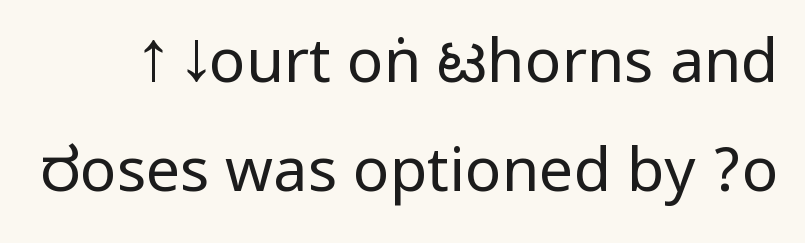
No extra tracking has been applied to these lines. Caption: face not bold, strokes unweighted. Unlike a traditional serif, this face leaves its strokes unadorned. A clean baseline with only descenders dipping below it. Designer's note — italics off, roman on.
